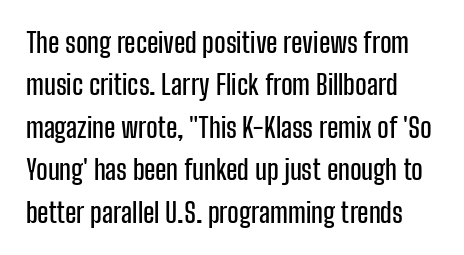
The letters sit at their default tracking, neither squeezed nor spread. Interline gaps are of average width in this sample. Decoration check: the copy has no underline. Every stem runs plumb, perpendicular to the baseline.
